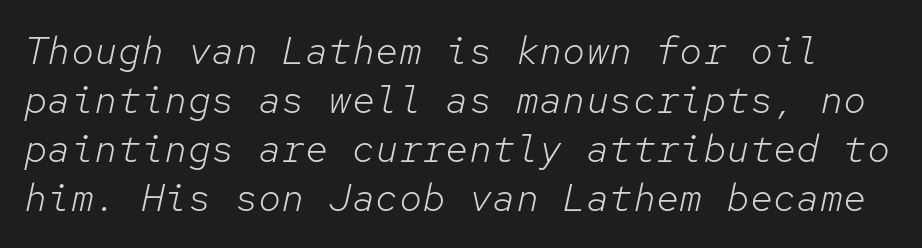
Q: Is the text bold? A: No.
Q: Is the text italic (slanted)? A: Yes, it leans right by about 12 degrees.
Q: Is the text underlined? A: No.
Q: Is the spacing between letters normal or unusually wide? A: Normal.
Q: Is the spacing between lines tight, normal or loose? A: Normal.
Q: Width (condensed, normal, or wide)? A: Normal.
Q: Stroke contrast? A: Low.
Q: x-height? A: Medium.
Q: Monospaced? A: Yes.
